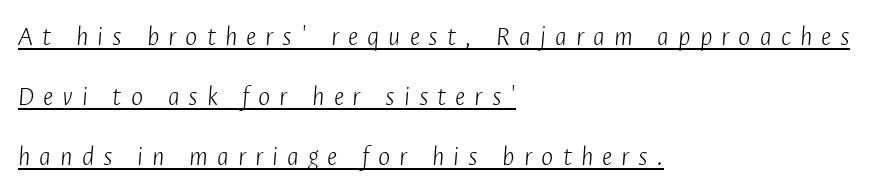
The image shows 29 px light, condensed type, italic (leaning right); set left-aligned, loose line spacing (2.07x), unusually wide letter spacing (+0.31 em), underlined; low stroke contrast and a medium x-height.
